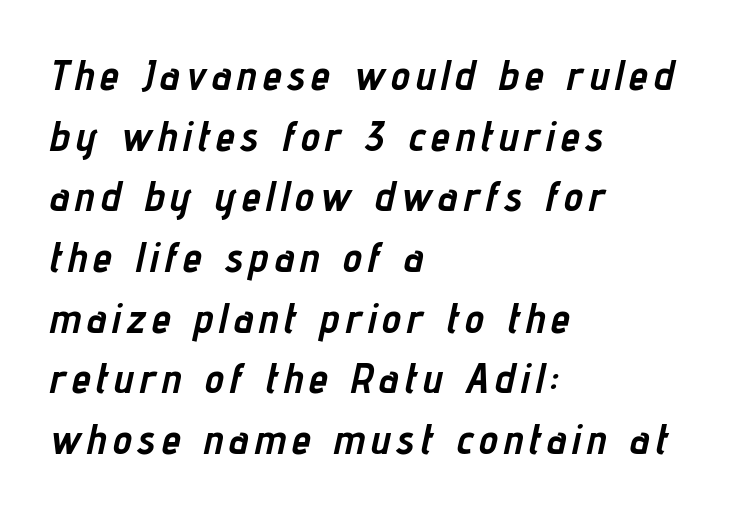
{"italic": "yes", "lean": "right", "slant_degrees": 12, "bold": "yes", "weight": "semibold", "width": "condensed", "stroke_contrast": "low", "x_height": "medium", "monospaced": "no", "underline": "no", "align": "left", "line_spacing": "normal", "line_spacing_ratio": 1.41, "glyph_px": 43}
